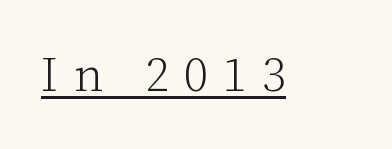
{"serif": "yes", "italic": "no", "bold": "no", "weight": "light", "width": "normal", "stroke_contrast": "low", "x_height": "medium", "monospaced": "no", "underline": "yes", "letter_spacing": "wide", "letter_spacing_em": 0.31, "glyph_px": 48}
